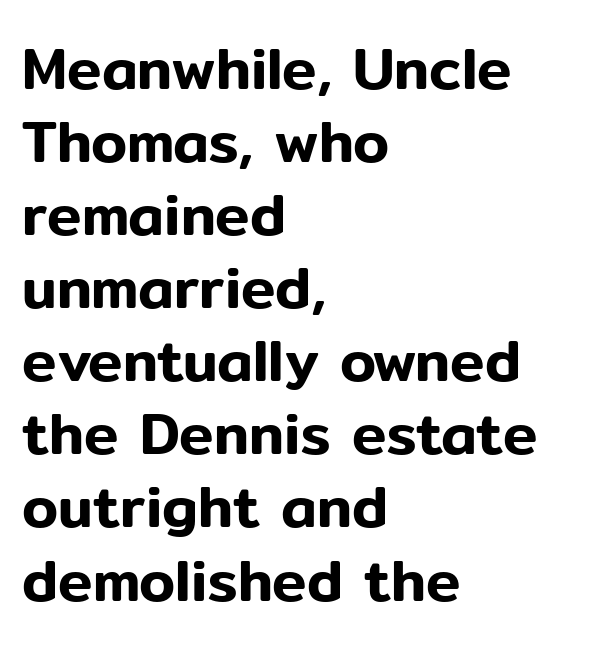
The glyphs are unaccompanied by any horizontal stroke below them. The rendering uses natural spacing where letterforms have individual widths. In terms of letterform style, serifs are entirely absent. Tall strokes in this sample are plumb rather than angled. You could call the tracking neutral — neither tight nor loose. Compared with typical paragraphs, the rows here are spaced about the same.
